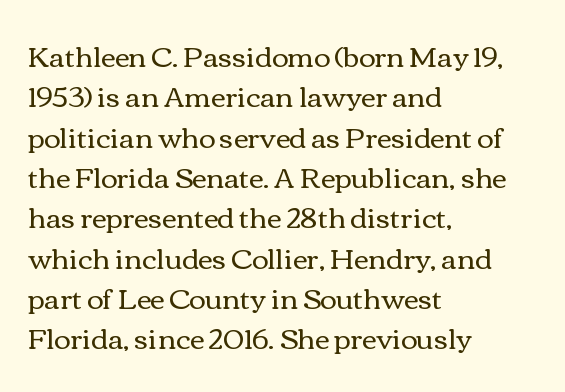
Q: Is the text bold? A: No.
Q: Is the text italic (slanted)? A: No, it is upright.
Q: Is the text underlined? A: No.
Q: How is the paragraph aligned? A: Left-aligned.
Q: Is the spacing between letters normal or unusually wide? A: Normal.
Q: Is the spacing between lines tight, normal or loose? A: Normal.
Q: Width (condensed, normal, or wide)? A: Wide.
Q: x-height? A: Medium.
Q: Monospaced? A: No.
